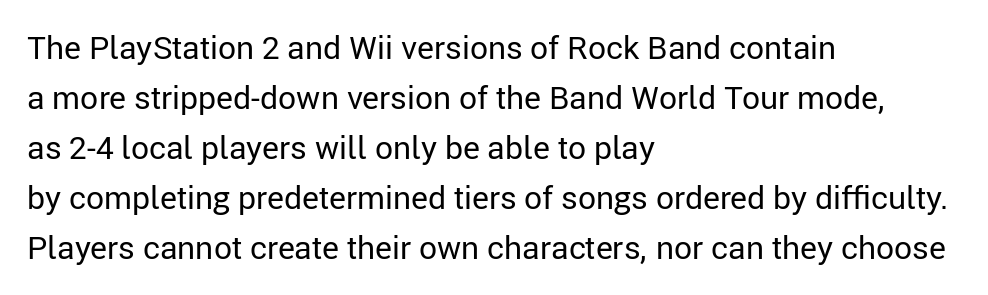
The image shows 32 px regular-weight sans-serif type, upright; set left-aligned, normal line spacing (1.56x), normal letter spacing, not underlined; low stroke contrast and a medium x-height.
